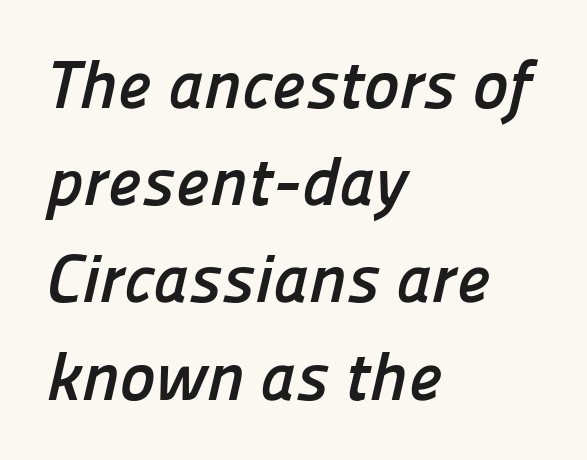
The image shows 68 px semibold sans-serif type; set left-aligned, normal line spacing (1.43x), normal letter spacing, not underlined; low stroke contrast and a medium x-height.
